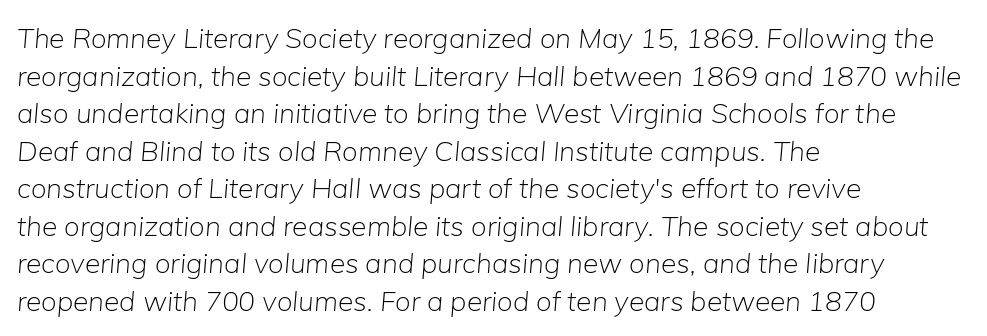
{"italic": "yes", "lean": "right", "slant_degrees": 5, "bold": "no", "weight": "light", "width": "normal", "stroke_contrast": "low", "x_height": "medium", "monospaced": "no", "underline": "no", "align": "left", "line_spacing": "normal", "line_spacing_ratio": 1.34, "letter_spacing": "normal", "letter_spacing_em": 0.0, "glyph_px": 28}
